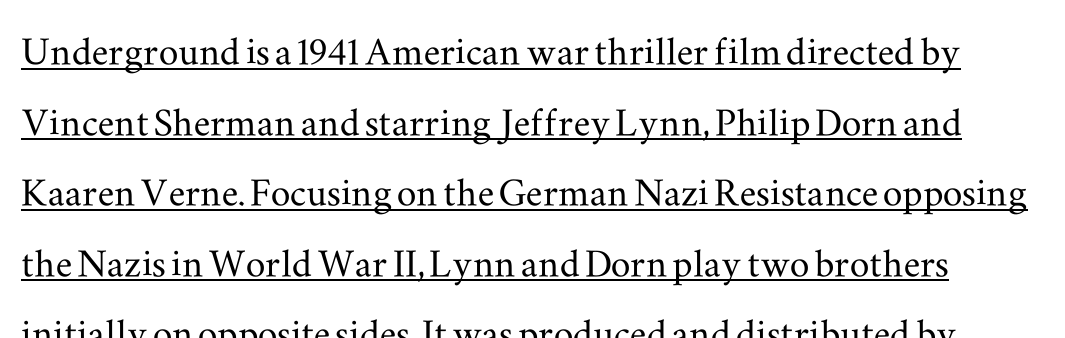
The image shows 49 px wide serif type, upright; set normal line spacing (1.44x), normal letter spacing, underlined; medium stroke contrast and a small x-height.
